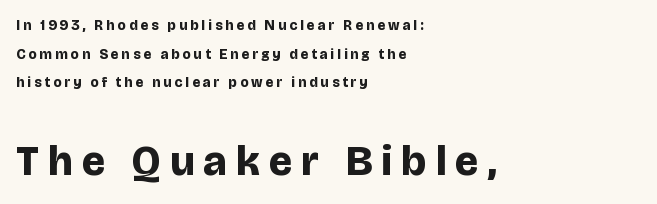
The image shows 42 px bold sans-serif type, upright; set left-aligned, loose line spacing (2.04x), unusually wide letter spacing (+0.22 em), not underlined; the second (bottom) block is 3.0x larger; low stroke contrast and a large x-height.
